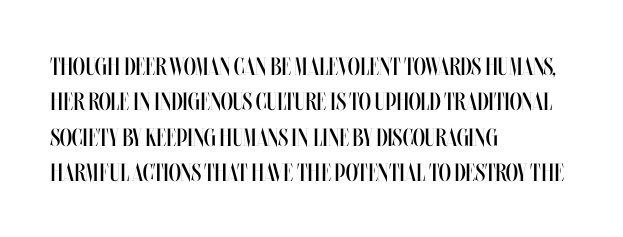
The image shows 25 px text type, upright; set left-aligned, normal line spacing (1.42x), normal letter spacing, not underlined.
